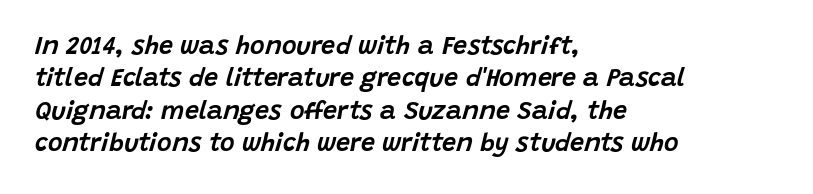
Quick note: underline off. In terms of letterspacing, this is plain default setting. Each new line begins a customary step beneath the previous one. Does the copy run flush right? No — it runs flush left. The lettering tilts uniformly, giving the passage an italic look.
